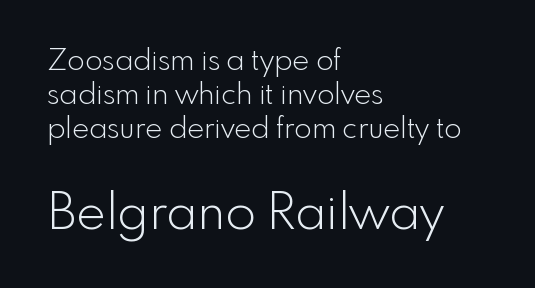
Only glyphs here, with clear space below each row. Designer's note — italics off, roman on. This rendering leaves character spacing at its baseline value. Do the characters align in a grid? No, the font is proportional. The typesetting does not lean heavy: it is not bold. Each line starts at the same left margin while the right side varies.
